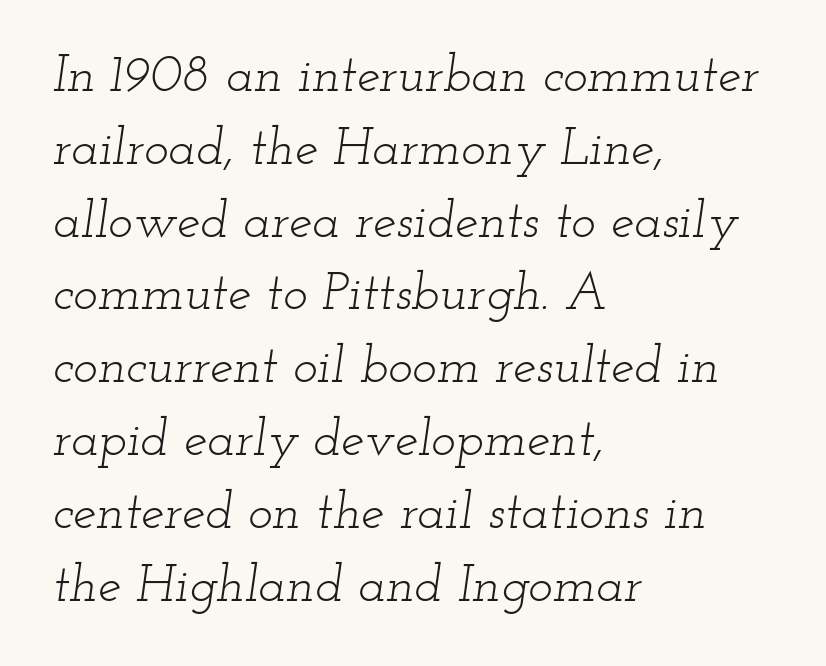
The image shows 52 px light, wide serif type, italic (leaning right); set left-aligned, normal line spacing (1.4x), normal letter spacing, not underlined; low stroke contrast and a small x-height.
